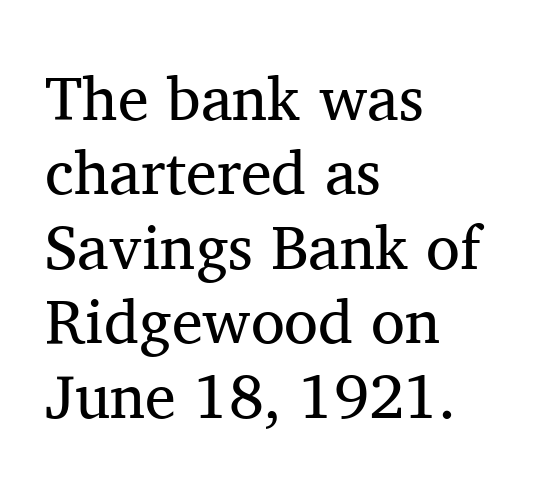
{"serif": "yes", "italic": "no", "bold": "no", "weight": "regular", "width": "normal", "stroke_contrast": "medium", "x_height": "medium", "monospaced": "no", "underline": "no", "align": "left", "line_spacing_ratio": 1.2, "letter_spacing": "normal", "letter_spacing_em": 0.0, "glyph_px": 62}
